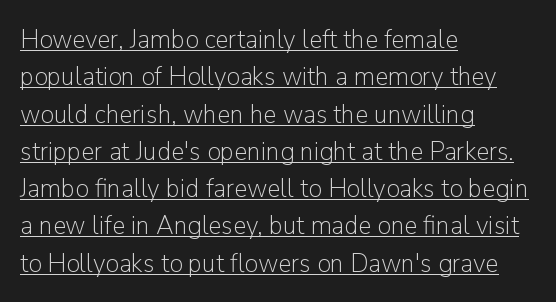
Emphasis is given by a line drawn under the lettering. If you drew a line through each stem, it would be perfectly vertical. Is this a heavy cut? Hardly; it is regular or lighter. The paragraph has a hard left edge and a soft right edge. Summary of vertical rhythm: regular, with standard interline spacing. Inter-character spacing is left at the font's built-in metrics.
